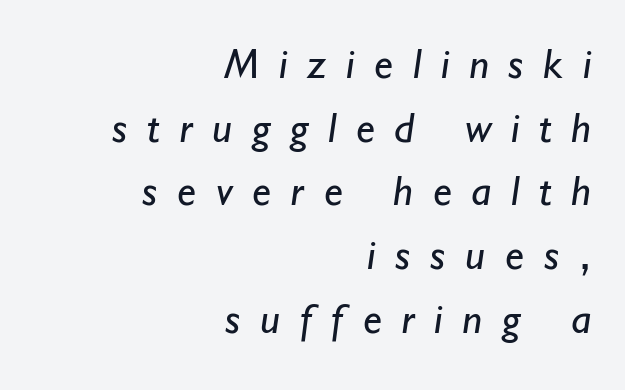
The image shows 43 px regular-weight sans-serif type; set right-aligned, normal line spacing (1.48x), unusually wide letter spacing (+0.46 em), not underlined; low stroke contrast and a small x-height.
